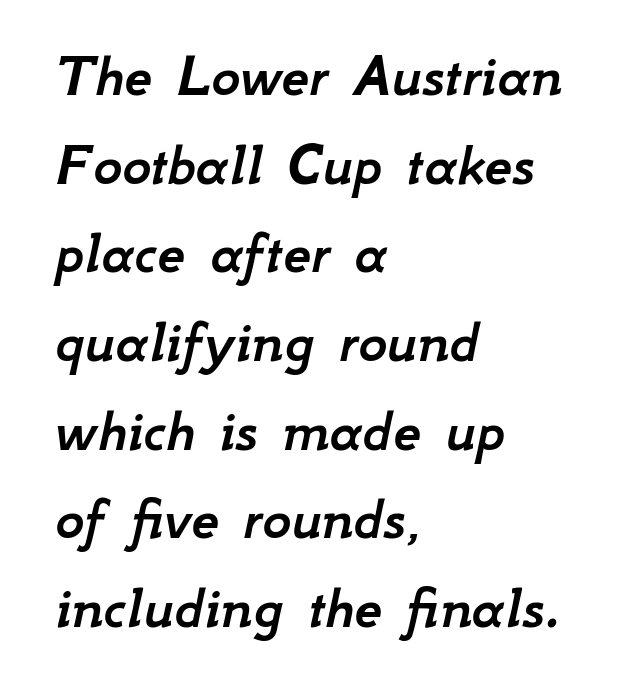
The image shows 62 px text type, italic (leaning right); set left-aligned, normal line spacing (1.43x), normal letter spacing, not underlined; low stroke contrast and a small x-height.
